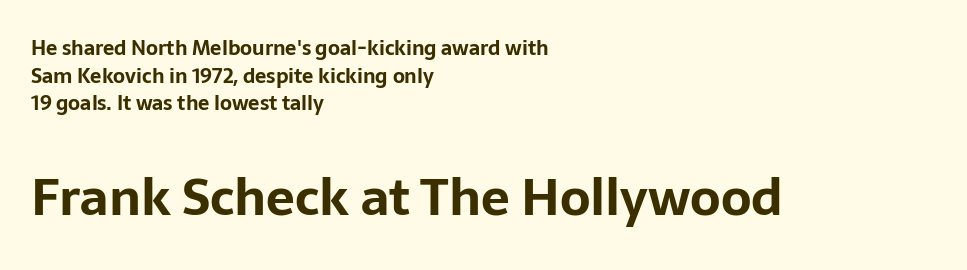
Horizontal alignment here is leftward, the default for most running prose. Clear beneath every line of the passage. The face used here appears at its bigger size in the lower chunk. Vertical strokes here are truly vertical. Typesetter's note: full bold, strokes at maximum text heaviness. Character widths vary here, with narrow letters taking less room than wide ones.
